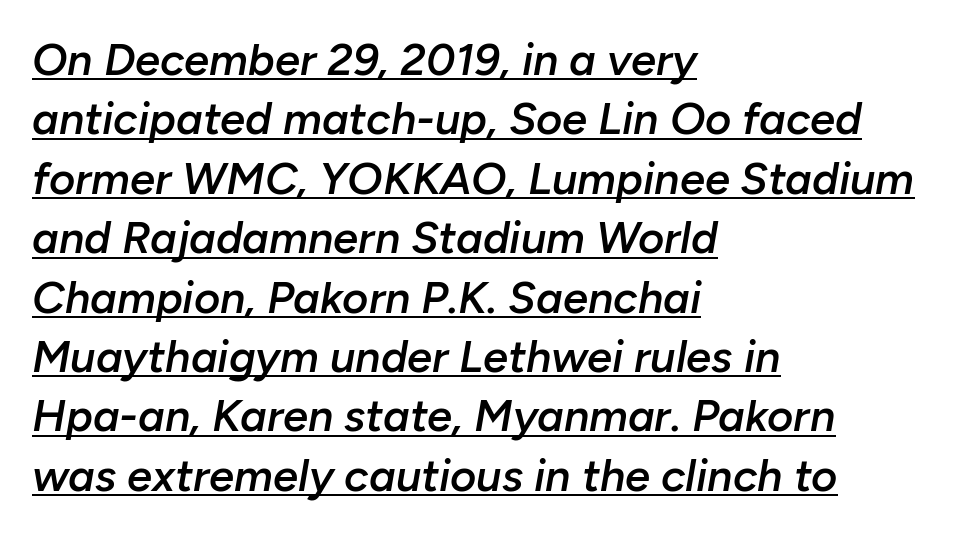
The image shows 45 px semibold type, italic (leaning right); set left-aligned, normal line spacing (1.32x), normal letter spacing, underlined; low stroke contrast and a medium x-height.
